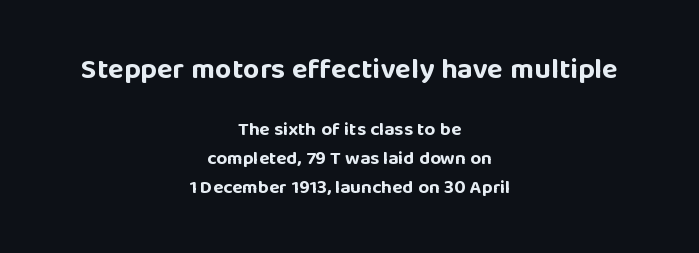
Q: Is the text bold? A: Yes.
Q: Is the text italic (slanted)? A: No, it is upright.
Q: Is the typeface a serif or a sans-serif typeface? A: Sans-serif.
Q: Is the text underlined? A: No.
Q: How is the paragraph aligned? A: Centered.
Q: Is the spacing between letters normal or unusually wide? A: Normal.
Q: Is the spacing between lines tight, normal or loose? A: Normal.
Q: Which block of text is set in a larger size, the first (top) or the second (bottom)? A: The first (top) one.
Q: Width (condensed, normal, or wide)? A: Normal.
Q: Stroke contrast? A: Low.
Q: x-height? A: Large.
Q: Monospaced? A: No.
